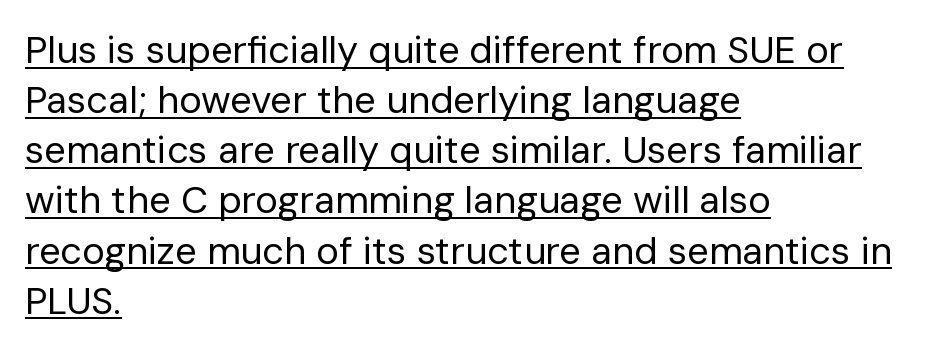
{"serif": "no", "italic": "no", "bold": "no", "weight": "regular", "width": "normal", "stroke_contrast": "low", "x_height": "medium", "monospaced": "no", "underline": "yes", "align": "left", "line_spacing": "normal", "line_spacing_ratio": 1.32, "letter_spacing": "normal", "letter_spacing_em": 0.0, "glyph_px": 38}
